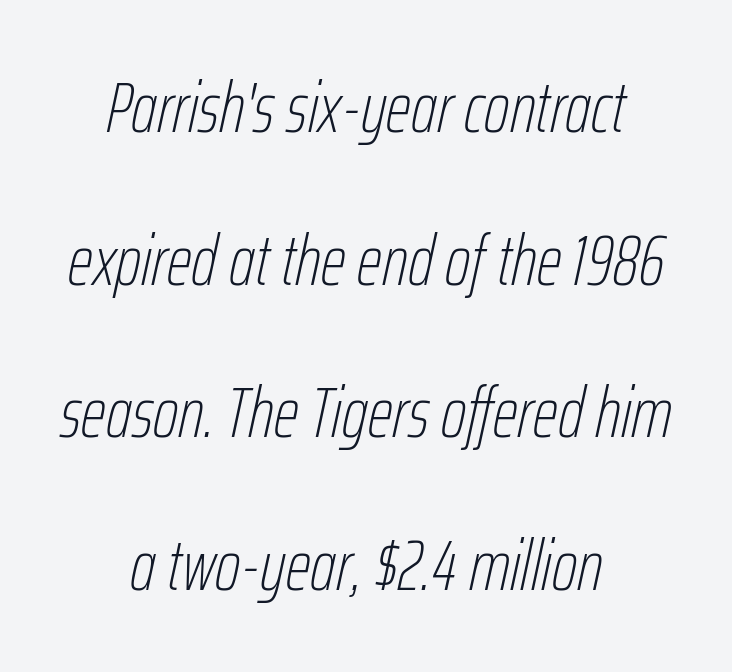
Q: Is the text bold? A: No.
Q: Is the text italic (slanted)? A: Yes, it leans right by about 12 degrees.
Q: Is the text underlined? A: No.
Q: How is the paragraph aligned? A: Centered.
Q: Is the spacing between letters normal or unusually wide? A: Normal.
Q: Is the spacing between lines tight, normal or loose? A: Loose.
Q: Width (condensed, normal, or wide)? A: Condensed.
Q: Stroke contrast? A: Low.
Q: x-height? A: Medium.
Q: Monospaced? A: No.
